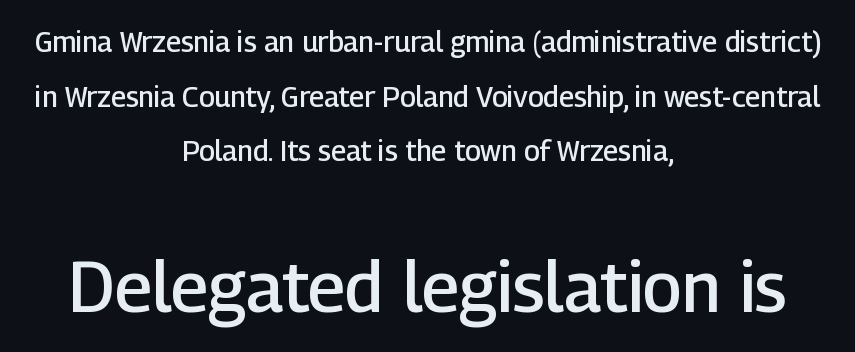
Rows of type keep a wide berth in the vertical direction. In terms of letterspacing, this is plain default setting. The passage shown is typed in a proportional face where columns would drift. I'd call this a sans setting — the letters go barefoot. A centered setting, common on invitations and titles, is used for this passage. As a designer I'd log this as weight 600, semibold.
